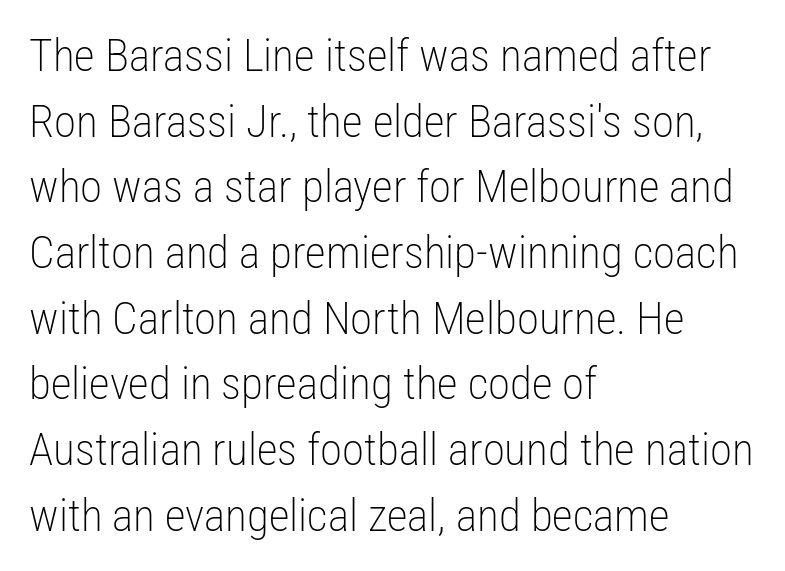
Q: Is the text bold? A: No.
Q: Is the text italic (slanted)? A: No, it is upright.
Q: Is the typeface a serif or a sans-serif typeface? A: Sans-serif.
Q: Is the text underlined? A: No.
Q: How is the paragraph aligned? A: Left-aligned.
Q: Is the spacing between letters normal or unusually wide? A: Normal.
Q: Is the spacing between lines tight, normal or loose? A: Normal.
Q: Width (condensed, normal, or wide)? A: Condensed.
Q: Stroke contrast? A: Low.
Q: x-height? A: Medium.
Q: Monospaced? A: No.
